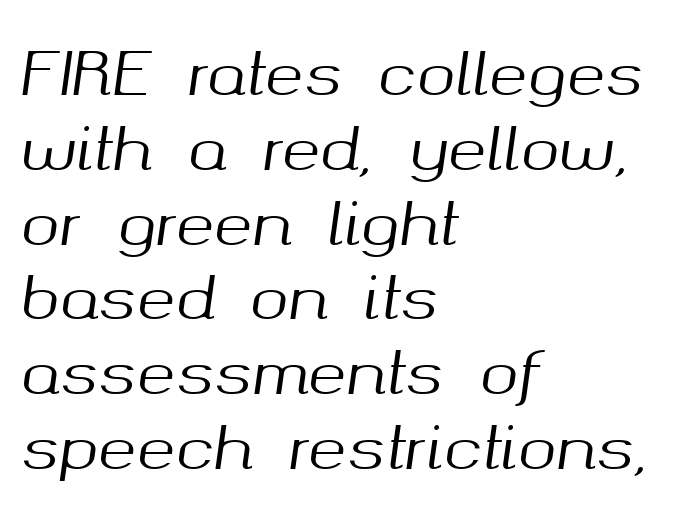
The image shows 58 px text type, italic (leaning right); set left-aligned, normal line spacing (1.29x), normal letter spacing, not underlined; medium stroke contrast and a medium x-height.
